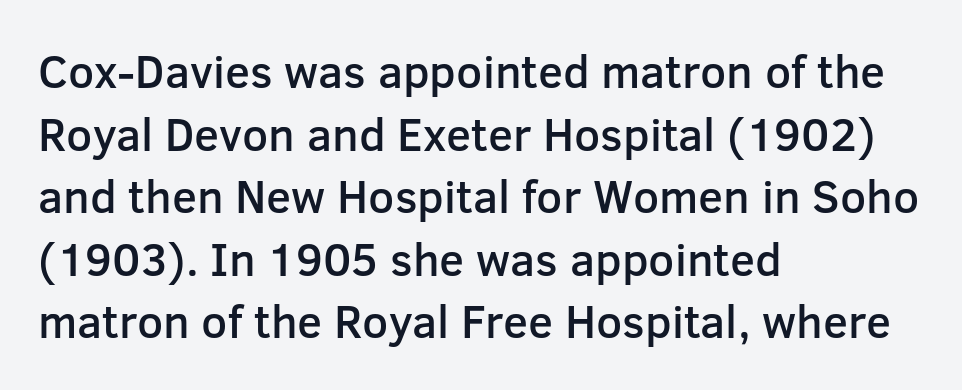
The gaps between neighbouring characters are ordinary and unremarkable. The strokes are fattened partway — semibold, not bold. Typographically, this falls in the sans-serif category. The rows are spaced the way most documents space them. Style check: upright. Only glyphs here, with clear space below each row.
